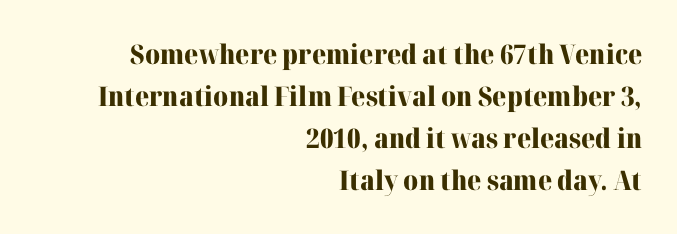
Q: Is the text bold? A: Yes.
Q: Is the text italic (slanted)? A: No, it is upright.
Q: Is the text underlined? A: No.
Q: How is the paragraph aligned? A: Right-aligned.
Q: Is the spacing between letters normal or unusually wide? A: Normal.
Q: Is the spacing between lines tight, normal or loose? A: Normal.
